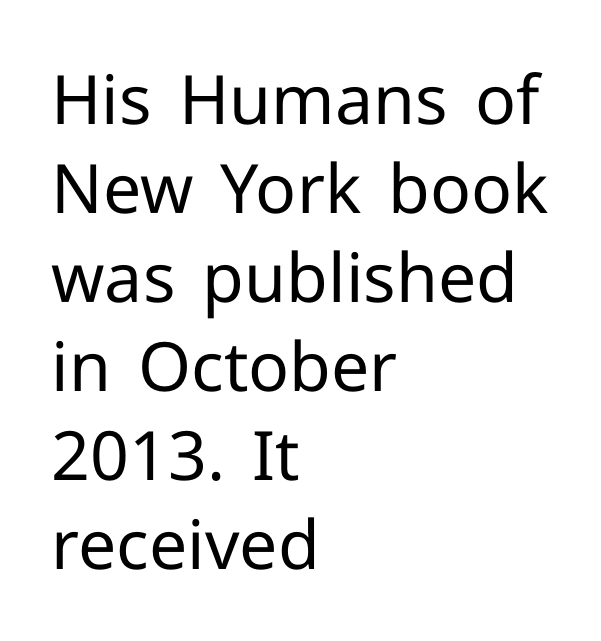
The image shows 68 px regular-weight sans-serif type, upright; set left-aligned, normal line spacing (1.31x), normal letter spacing, not underlined; low stroke contrast and a medium x-height.
